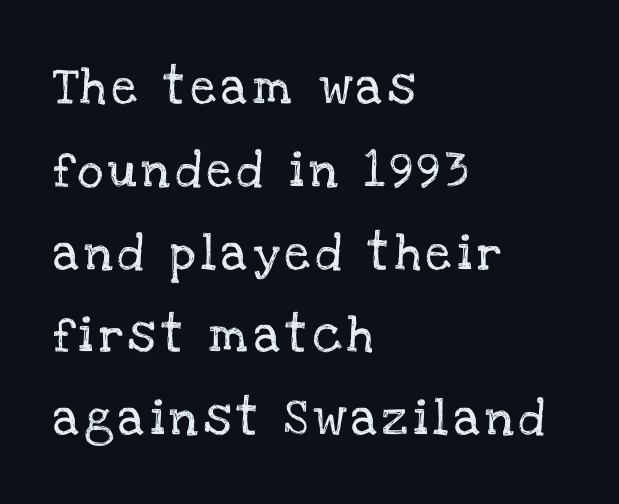
The image shows 36 px serif type, upright; set left-aligned, loose line spacing (2.3x), not underlined; low stroke contrast and a large x-height.
